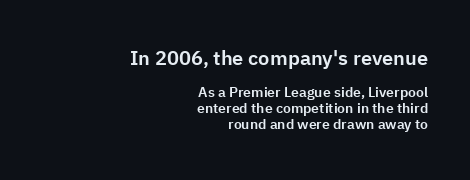
The image shows 20 px text type, upright; set right-aligned, tight line spacing (1.15x), normal letter spacing, not underlined; the first (top) block is 1.43x larger.
